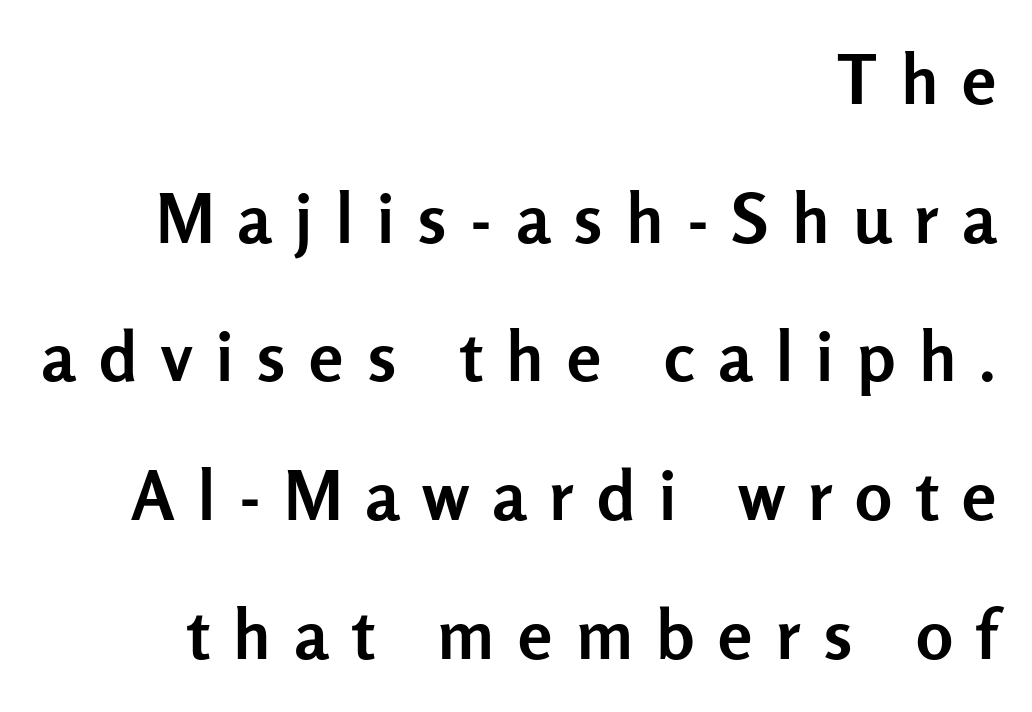
The letters advance in unequal steps, a hallmark of proportional type. The line-height multiplier appears high, well above default. Serifs: no, the terminals of the letterforms are clean. The glyphs are unaccompanied by any horizontal stroke below them. The letters stand straight up with perfectly vertical stems.
